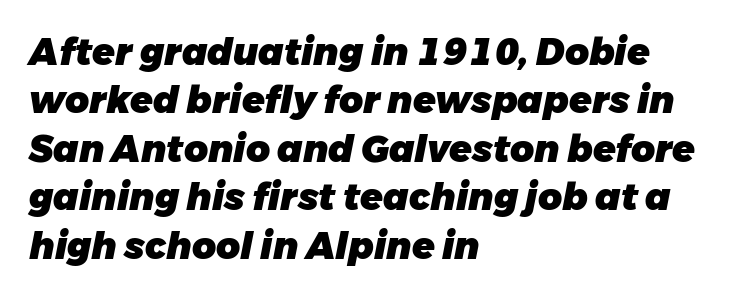
{"italic": "yes", "lean": "right", "slant_degrees": 11, "bold": "yes", "weight": "heavy", "width": "normal", "stroke_contrast": "low", "x_height": "medium", "monospaced": "no", "underline": "no", "align": "left", "line_spacing": "normal", "line_spacing_ratio": 1.31, "letter_spacing": "normal", "letter_spacing_em": 0.0, "glyph_px": 37}
